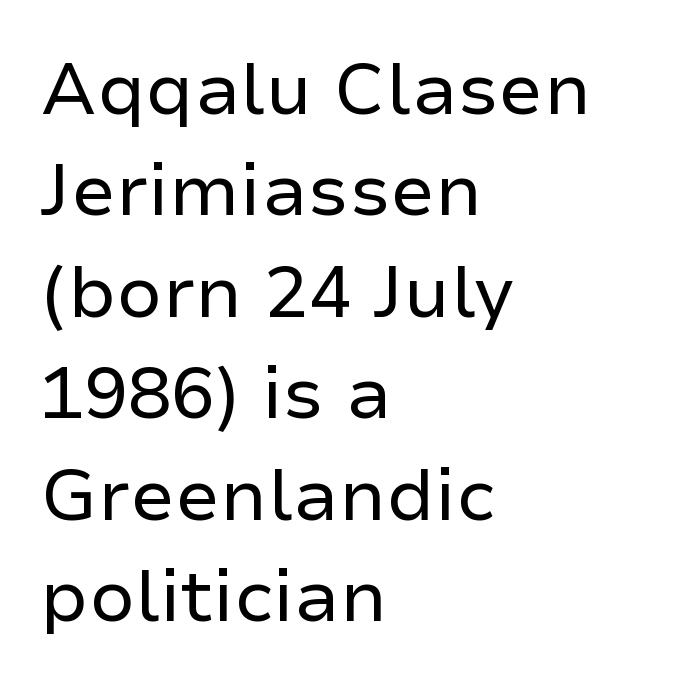
The lines sit at an ordinary, default distance from one another. Does extra space separate the letters? No, they use regular spacing. This is sans-serif lettering, the kind often seen on screens and signage. The specimen omits any rule beneath the text block's lines. If you drew a ruler down the left edge, every line would touch it.
